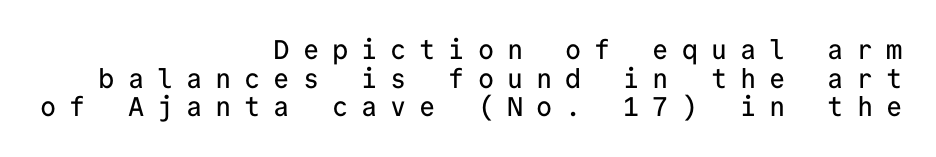
The image shows 27 px text type, upright; set right-aligned, tight line spacing (1.06x), unusually wide letter spacing (+0.48 em), not underlined.
